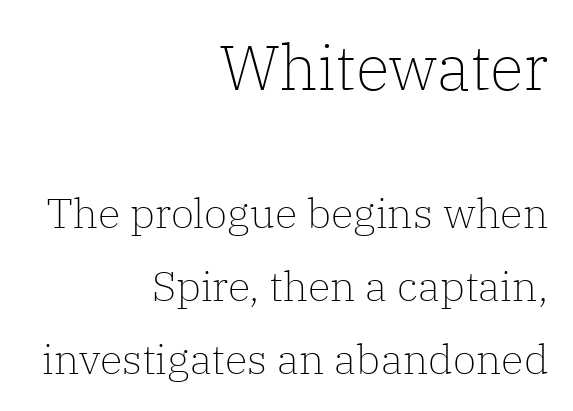
The image shows 63 px light serif type, upright; set right-aligned, line spacing 1.73x, normal letter spacing, not underlined; the first (top) block is 1.5x larger; low stroke contrast and a medium x-height.
